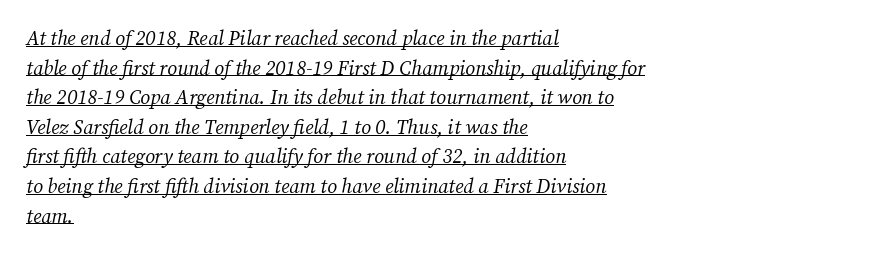
Q: Is the text bold? A: No.
Q: Is the text italic (slanted)? A: Yes, it leans right by about 12 degrees.
Q: Is the text underlined? A: Yes.
Q: How is the paragraph aligned? A: Left-aligned.
Q: Is the spacing between letters normal or unusually wide? A: Normal.
Q: Is the spacing between lines tight, normal or loose? A: Normal.
